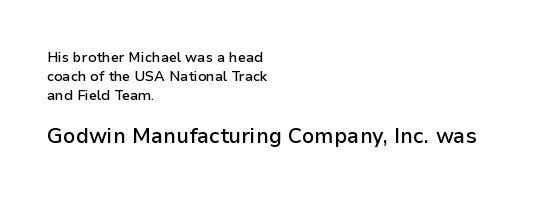
The image shows 21 px text type, upright; set left-aligned, normal line spacing (1.36x), normal letter spacing, not underlined; the second (bottom) block is 1.5x larger.
